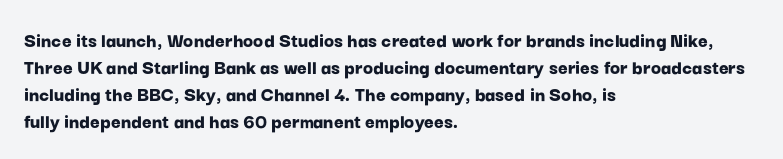
{"italic": "no", "bold": "yes", "underline": "no", "align": "left", "line_spacing": "normal", "line_spacing_ratio": 1.28, "letter_spacing": "normal", "letter_spacing_em": 0.0, "glyph_px": 21}
